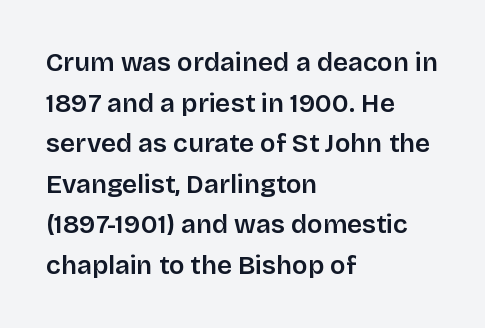
Compared with an ordinary text face, these strokes are moderately heavier — a semibold. Rendered with straight, roman letterforms. Beneath every word, the page is bare. Vertical spacing — default. What stands out about the letter spacing? Nothing — it is the standard amount.
